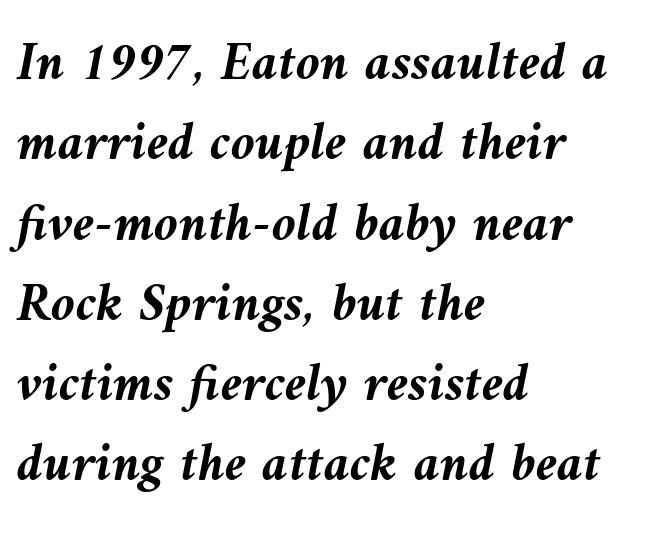
Proportional: the letters do not fall into vertical columns. Left-aligned paragraph, ragged on the right. The rendering keeps characters at their native spacing. Does the leading feel generous? No, just average. It's the slanting kind of type.
